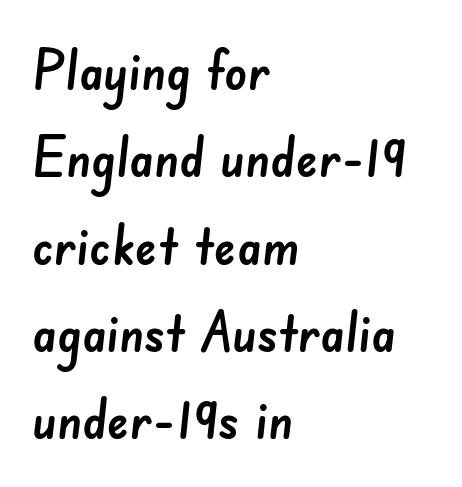
The image shows 56 px sans-serif type; set left-aligned, normal line spacing (1.56x), normal letter spacing, not underlined; low stroke contrast and a small x-height.
